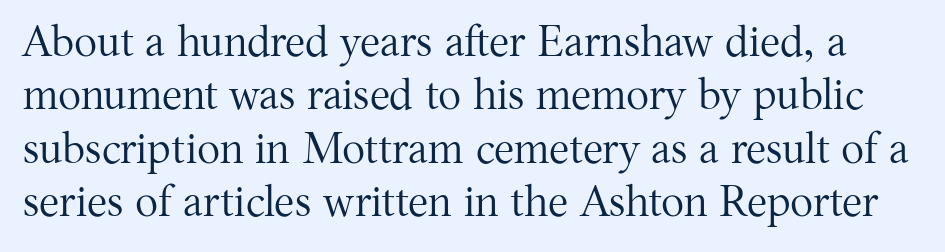
The image shows 43 px regular-weight serif type, upright; set line spacing 1.24x, normal letter spacing, not underlined; medium stroke contrast and a medium x-height.
